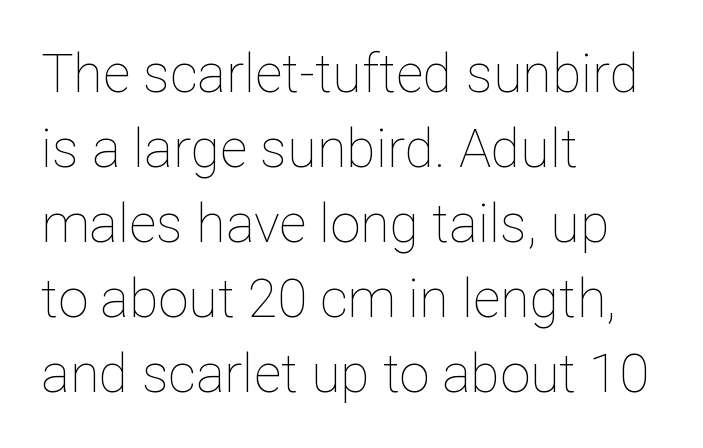
{"italic": "no", "bold": "no", "weight": "thin", "width": "normal", "stroke_contrast": "low", "x_height": "medium", "monospaced": "no", "underline": "no", "align": "left", "line_spacing": "normal", "line_spacing_ratio": 1.39, "letter_spacing": "normal", "letter_spacing_em": 0.0, "glyph_px": 54}
